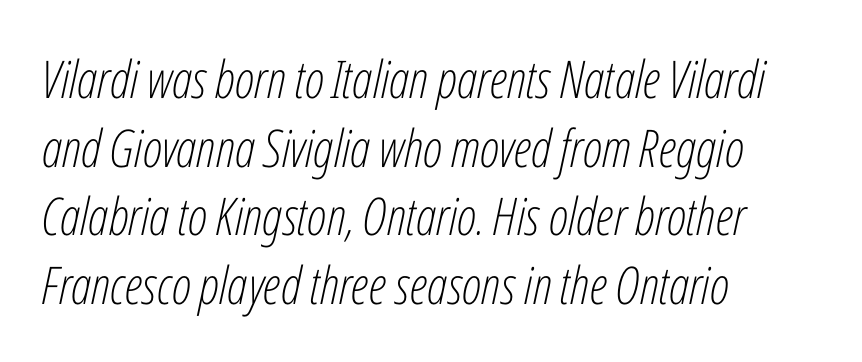
Q: Is the text bold? A: No.
Q: Is the text italic (slanted)? A: Yes, it leans right by about 12 degrees.
Q: Is the text underlined? A: No.
Q: How is the paragraph aligned? A: Left-aligned.
Q: Is the spacing between letters normal or unusually wide? A: Normal.
Q: Is the spacing between lines tight, normal or loose? A: Normal.
Q: Width (condensed, normal, or wide)? A: Condensed.
Q: Stroke contrast? A: Low.
Q: x-height? A: Medium.
Q: Monospaced? A: No.
